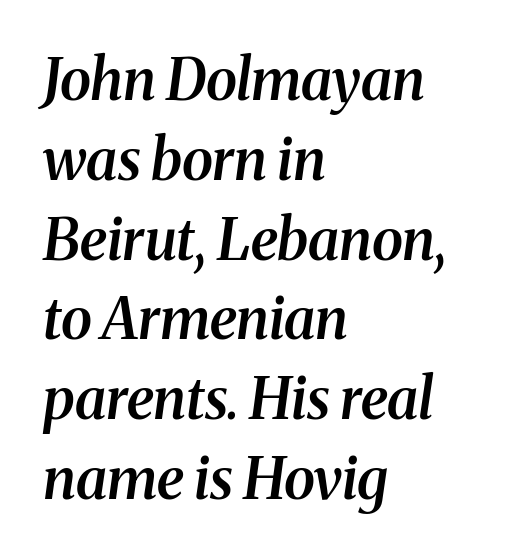
Vertical spacing — default. The specimen omits any rule beneath the text block's lines. These lines are set flush left with a ragged right edge. Note the varied advance widths — an 'i' is clearly narrower than an 'm'. Classification — serif.
